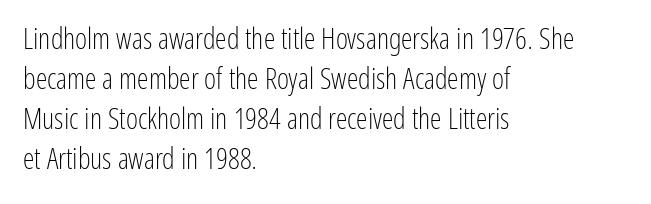
{"serif": "no", "italic": "no", "bold": "no", "weight": "light", "width": "condensed", "stroke_contrast": "low", "x_height": "medium", "monospaced": "no", "underline": "no", "align": "left", "line_spacing": "normal", "line_spacing_ratio": 1.38, "letter_spacing": "normal", "letter_spacing_em": 0.0, "glyph_px": 29}
